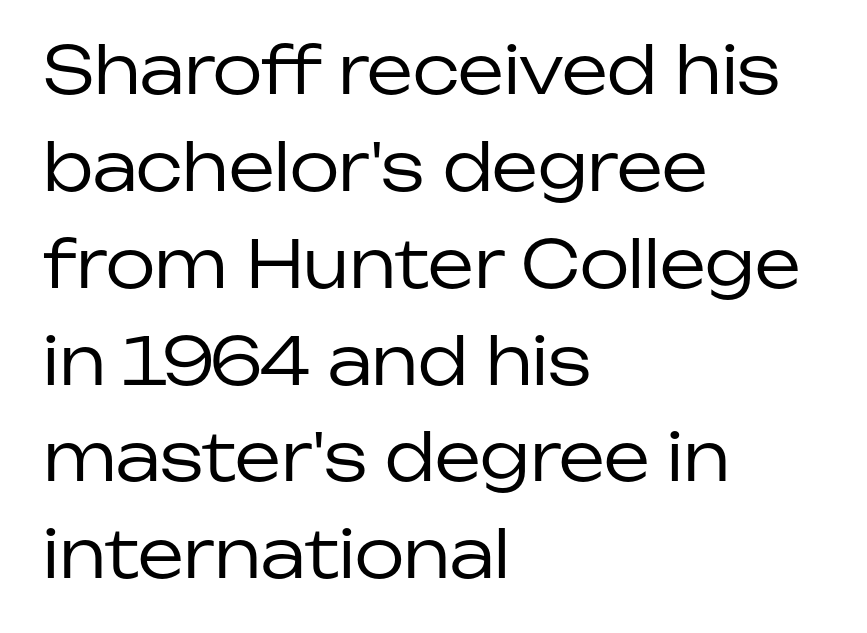
Q: Is the text bold? A: No.
Q: Is the text italic (slanted)? A: No, it is upright.
Q: Is the typeface a serif or a sans-serif typeface? A: Sans-serif.
Q: Is the text underlined? A: No.
Q: How is the paragraph aligned? A: Left-aligned.
Q: Is the spacing between letters normal or unusually wide? A: Normal.
Q: Is the spacing between lines tight, normal or loose? A: Normal.
Q: Width (condensed, normal, or wide)? A: Normal.
Q: Stroke contrast? A: Low.
Q: x-height? A: Medium.
Q: Monospaced? A: No.
